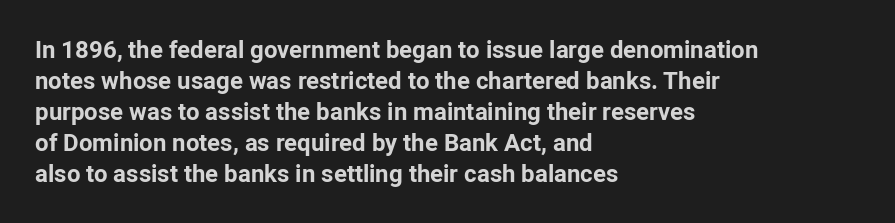
If you measured baseline to baseline, you'd find a middling distance. The specimen reads as upright at a glance. Glyph-to-glyph distance matches everyday printed text. Heavy, bold letterforms. Each row of text sits above clean, open space.
